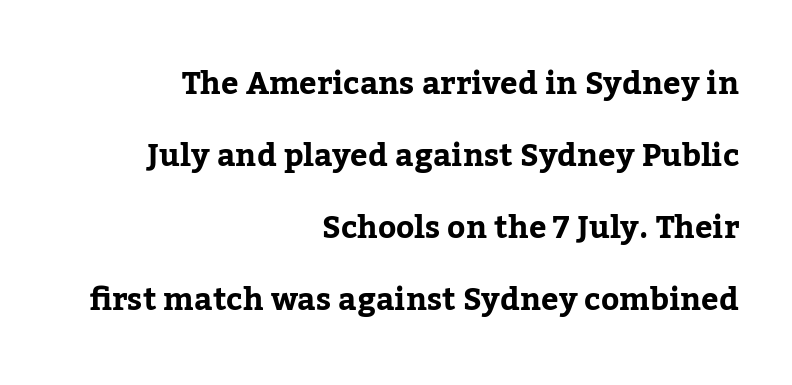
{"serif": "yes", "italic": "no", "bold": "yes", "weight": "bold", "width": "normal", "stroke_contrast": "low", "x_height": "medium", "monospaced": "no", "underline": "no", "align": "right", "line_spacing": "loose", "line_spacing_ratio": 2.32, "letter_spacing": "normal", "letter_spacing_em": 0.0, "glyph_px": 31}
